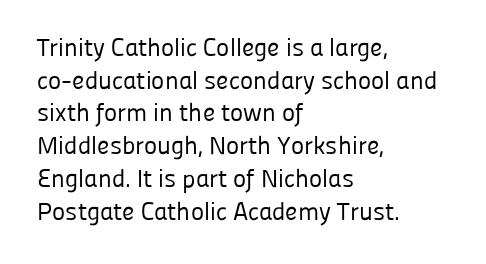
{"italic": "no", "bold": "no", "underline": "no", "align": "left", "line_spacing": "normal", "line_spacing_ratio": 1.31, "letter_spacing": "normal", "letter_spacing_em": 0.0, "glyph_px": 25}
